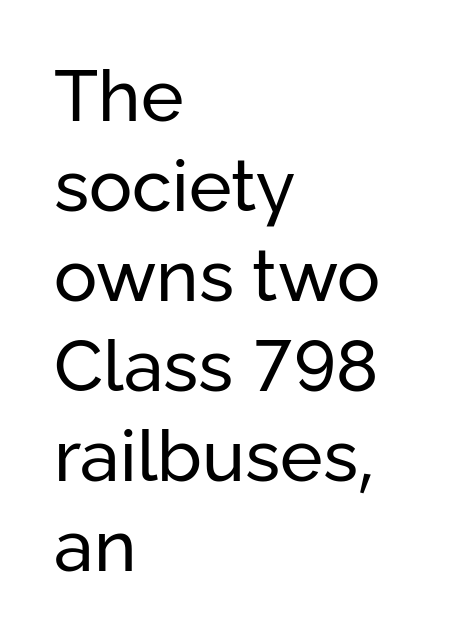
Weight: in the light-to-regular range. The designer went with a sans here, leaving each stem footless. The letters stand straight up with perfectly vertical stems. Is the letter spacing exaggerated? No — it looks like the ordinary default.
